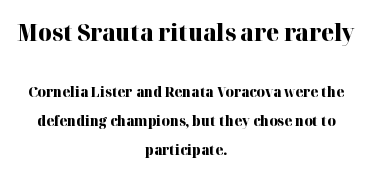
{"italic": "no", "bold": "yes", "underline": "no", "align": "center", "line_spacing": "loose", "line_spacing_ratio": 2.08, "letter_spacing": "normal", "letter_spacing_em": 0.0, "larger_block": "first", "size_ratio": 1.64, "glyph_px": 23}
